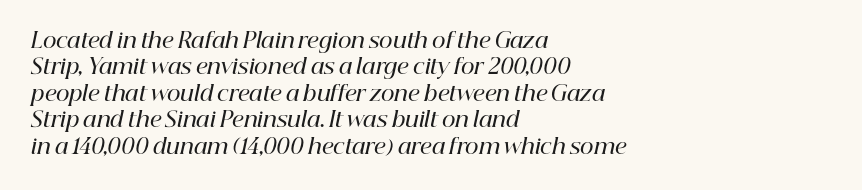
{"italic": "yes", "lean": "right", "slant_degrees": 12, "bold": "semi", "underline": "no", "align": "left", "line_spacing": "normal", "line_spacing_ratio": 1.26, "letter_spacing": "normal", "letter_spacing_em": 0.0, "glyph_px": 21}
